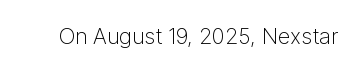
The image shows 22 px text type, upright; set normal letter spacing, not underlined.
